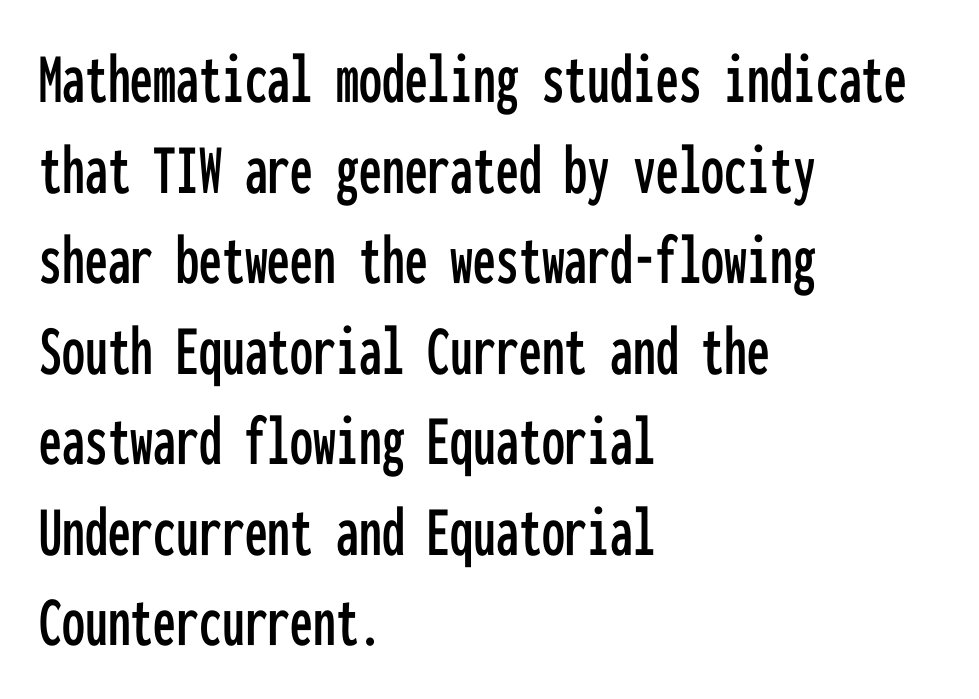
Nobody drew a line under any word here. Visually the block forms a straight wall on the left and a jagged coastline on the right. Monospaced: the letters line up in strict vertical columns. Font category for this specimen: sans-serif. No italicization has been applied; the sample stays upright. Between one letter and the next there's only the usual sliver of space.
